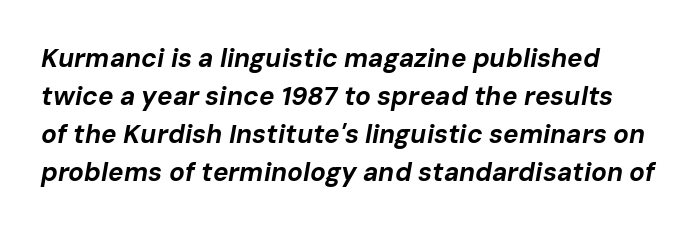
Q: Is the text bold? A: Yes.
Q: Is the text italic (slanted)? A: Yes, it leans right by about 10 degrees.
Q: Is the text underlined? A: No.
Q: Is the spacing between letters normal or unusually wide? A: Normal.
Q: Is the spacing between lines tight, normal or loose? A: Normal.
